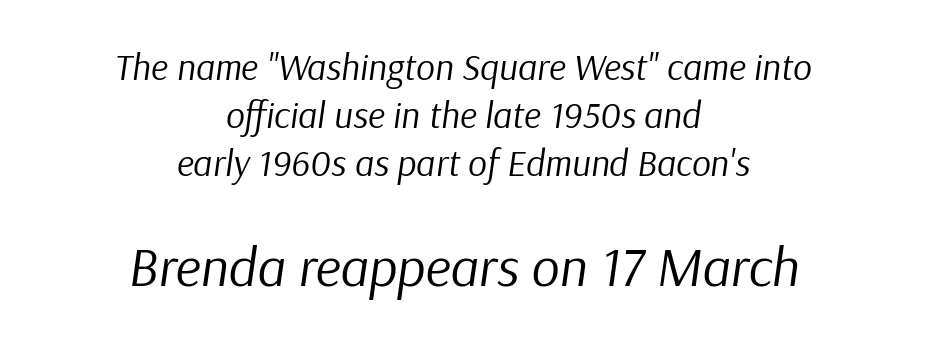
The image shows 55 px regular-weight type, italic (leaning right); set centered, normal line spacing (1.3x), normal letter spacing, not underlined; the second (bottom) block is 1.49x larger; low stroke contrast and a medium x-height.
